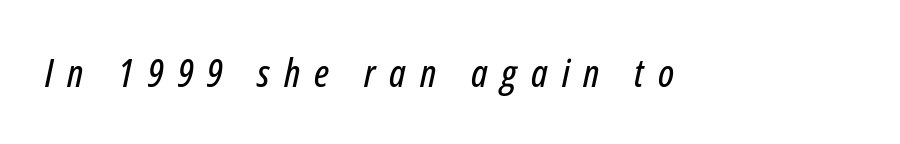
Has an underline been added? It has not. Looks like regular typesetting: each glyph gets only the width it needs. Substantial extra tracking has been applied to these lines. In terms of posture, this sample is oblique.
